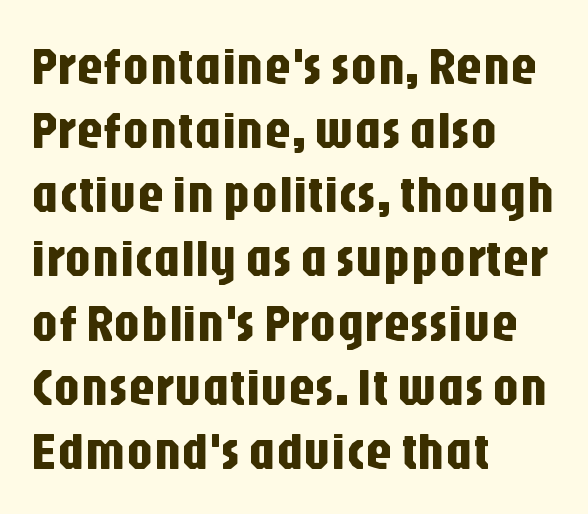
Q: Is the text italic (slanted)? A: No, it is upright.
Q: Is the typeface a serif or a sans-serif typeface? A: Sans-serif.
Q: Is the text underlined? A: No.
Q: How is the paragraph aligned? A: Left-aligned.
Q: Is the spacing between letters normal or unusually wide? A: Normal.
Q: Width (condensed, normal, or wide)? A: Condensed.
Q: Stroke contrast? A: Low.
Q: x-height? A: Large.
Q: Monospaced? A: No.
